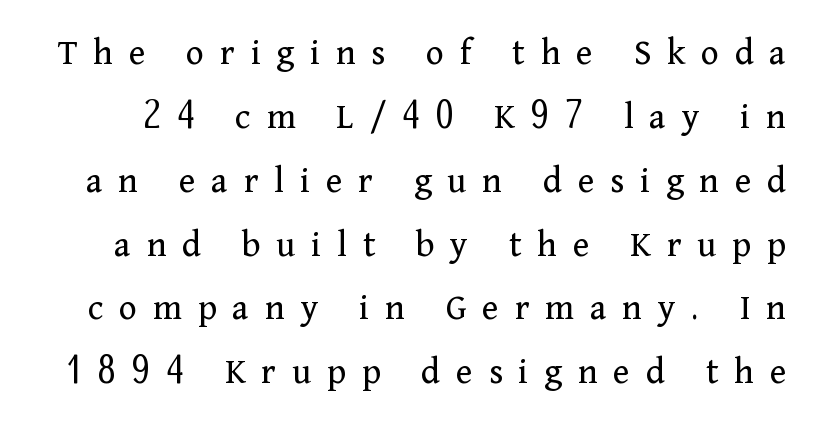
The image shows 38 px regular-weight serif type, upright; set normal line spacing (1.68x), unusually wide letter spacing (+0.42 em), not underlined; medium stroke contrast and a medium x-height.
